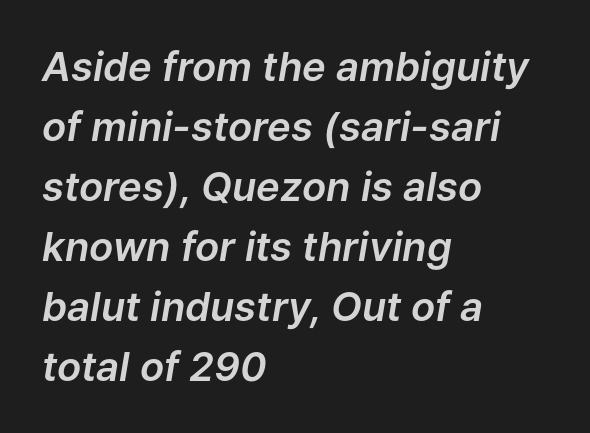
The image shows 40 px text type, italic (leaning right); set left-aligned, normal line spacing (1.5x), normal letter spacing, not underlined; low stroke contrast and a medium x-height.
